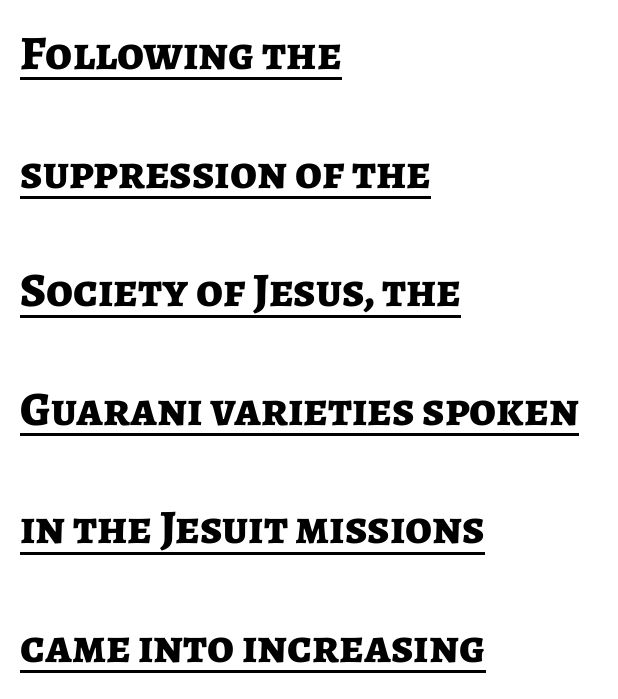
{"serif": "no", "italic": "no", "bold": "yes", "weight": "bold", "width": "normal", "stroke_contrast": "low", "x_height": "medium", "monospaced": "no", "underline": "yes", "align": "left", "line_spacing": "loose", "line_spacing_ratio": 2.47, "letter_spacing": "normal", "letter_spacing_em": 0.0, "glyph_px": 48}
